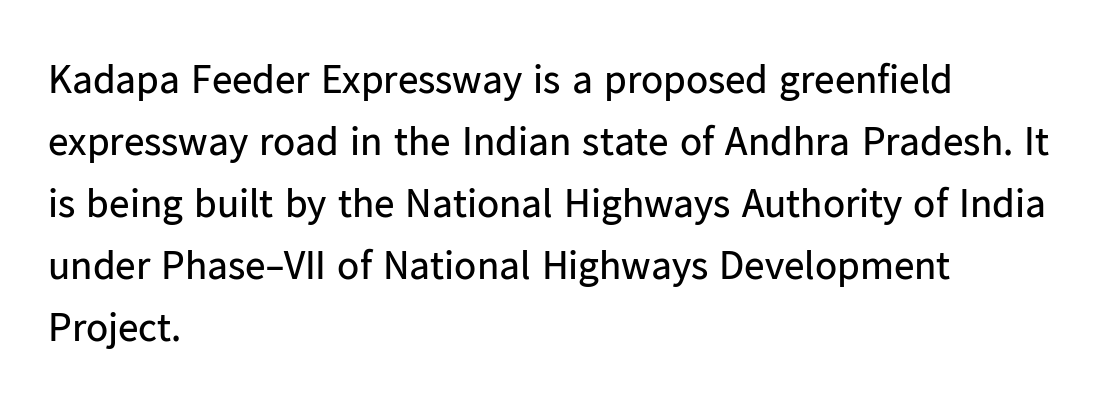
The image shows 41 px regular-weight sans-serif type, upright; set left-aligned, normal line spacing (1.51x), normal letter spacing, not underlined; low stroke contrast and a medium x-height.
